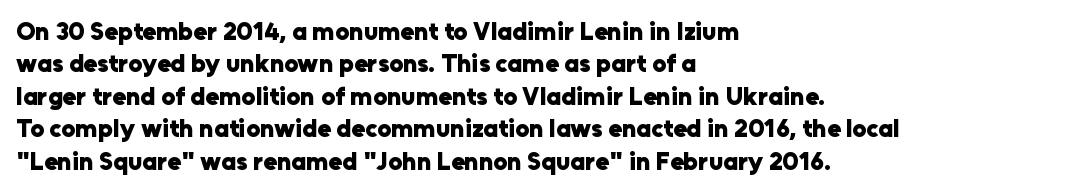
A typesetter would mark this as roman, not italic. The strokes are fattened all the way to bold. Beneath every word, the page is bare. The letters sit at their default tracking, neither squeezed nor spread. Notice how the passage keeps a crisp vertical edge on the left only. The lines sit at an ordinary, default distance from one another.
